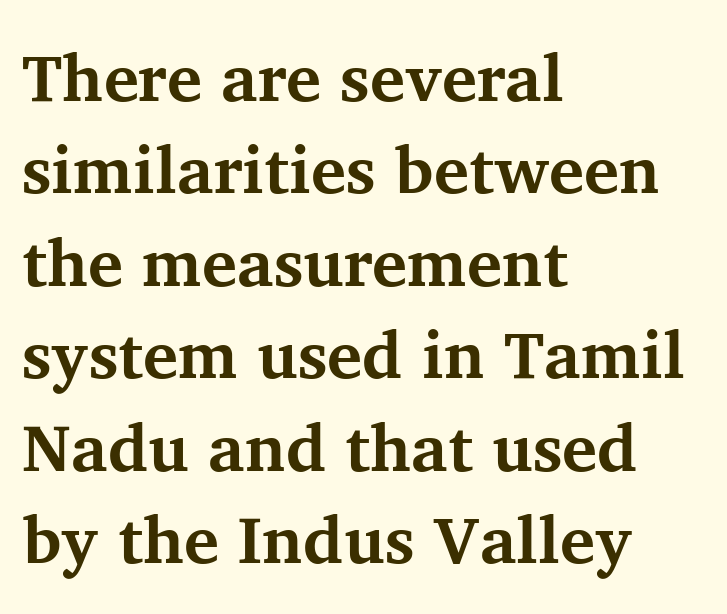
This is the regular roman posture of the typeface. Is the letter spacing exaggerated? No — it looks like the ordinary default. The gap between lines stays unmarked. Horizontally, the lines are justified to the leading edge only. You could not count columns in this text — the font is proportionally spaced. Does the weight exceed regular? Yes, all the way to bold.
